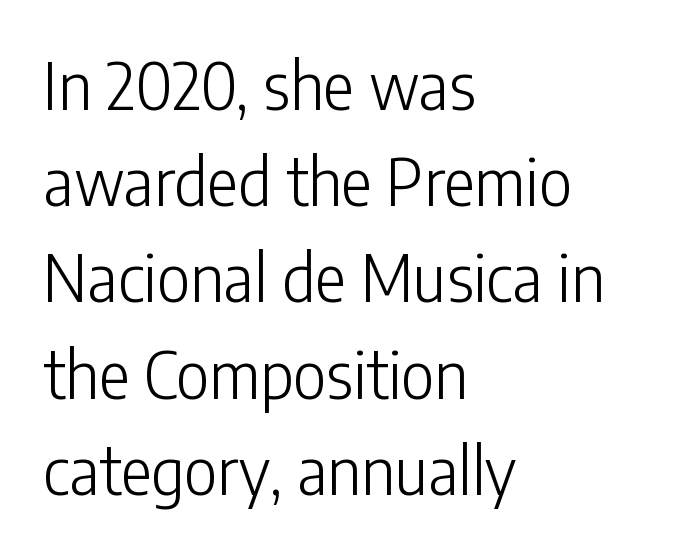
The image shows 65 px light, condensed sans-serif type, upright; set left-aligned, normal line spacing (1.48x), normal letter spacing, not underlined; low stroke contrast and a medium x-height.
